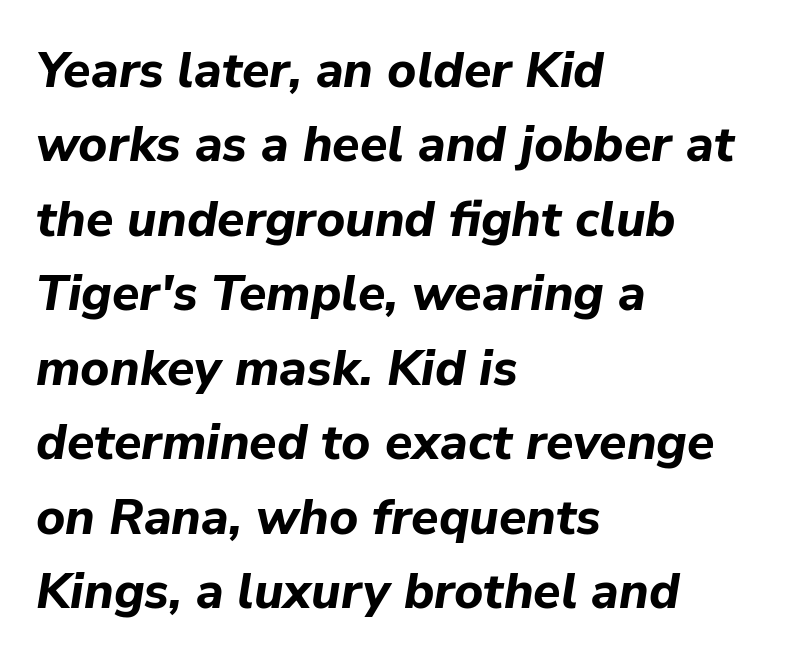
{"italic": "yes", "lean": "right", "slant_degrees": 9, "bold": "yes", "weight": "bold", "width": "normal", "stroke_contrast": "low", "x_height": "medium", "monospaced": "no", "underline": "no", "align": "left", "line_spacing": "normal", "line_spacing_ratio": 1.49, "letter_spacing": "normal", "letter_spacing_em": 0.0, "glyph_px": 50}
